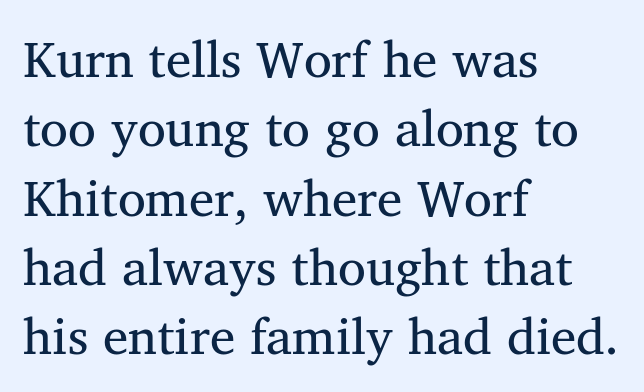
The line-height multiplier appears to be the usual default. These lines are rendered in a variable-pitch font. A student would call this left alignment; a typographer would say flush left, rag right. The passage shown is not underscored anywhere.
